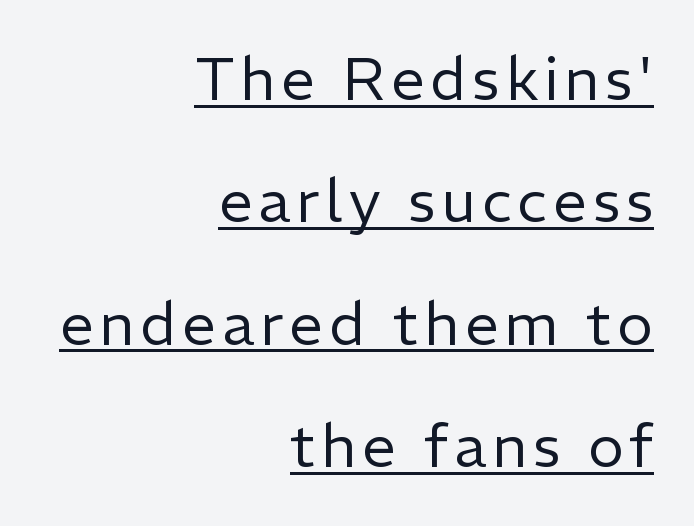
Q: Is the text bold? A: No.
Q: Is the text italic (slanted)? A: No, it is upright.
Q: Is the typeface a serif or a sans-serif typeface? A: Sans-serif.
Q: Is the text underlined? A: Yes.
Q: How is the paragraph aligned? A: Right-aligned.
Q: Is the spacing between lines tight, normal or loose? A: Loose.
Q: Width (condensed, normal, or wide)? A: Normal.
Q: Stroke contrast? A: Low.
Q: x-height? A: Medium.
Q: Monospaced? A: No.
